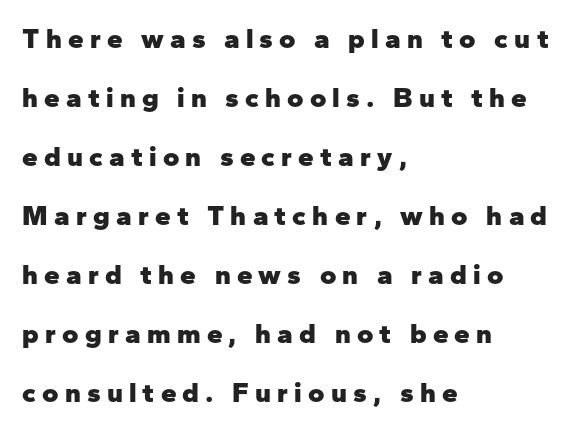
Q: Is the text bold? A: Yes.
Q: Is the text italic (slanted)? A: No, it is upright.
Q: Is the typeface a serif or a sans-serif typeface? A: Sans-serif.
Q: Is the text underlined? A: No.
Q: How is the paragraph aligned? A: Left-aligned.
Q: Is the spacing between letters normal or unusually wide? A: Unusually wide.
Q: Is the spacing between lines tight, normal or loose? A: Loose.
Q: Width (condensed, normal, or wide)? A: Normal.
Q: Stroke contrast? A: Low.
Q: x-height? A: Medium.
Q: Monospaced? A: No.
